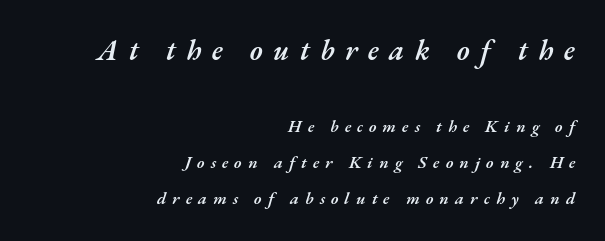
Q: Is the text bold? A: Semi-bold.
Q: Is the text italic (slanted)? A: Yes, it leans right by about 17 degrees.
Q: Is the text underlined? A: No.
Q: How is the paragraph aligned? A: Right-aligned.
Q: Is the spacing between letters normal or unusually wide? A: Unusually wide.
Q: Is the spacing between lines tight, normal or loose? A: Loose.
Q: Which block of text is set in a larger size, the first (top) or the second (bottom)? A: The first (top) one.
Q: Width (condensed, normal, or wide)? A: Normal.
Q: Stroke contrast? A: Medium.
Q: x-height? A: Small.
Q: Monospaced? A: No.
